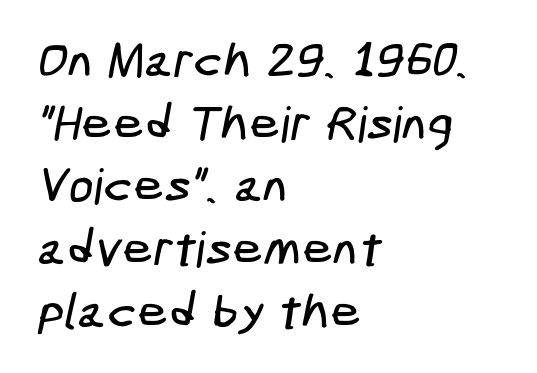
{"serif": "no", "width": "condensed", "stroke_contrast": "low", "x_height": "medium", "underline": "no", "align": "left", "line_spacing": "normal", "line_spacing_ratio": 1.28, "letter_spacing": "normal", "letter_spacing_em": 0.0, "glyph_px": 49}
